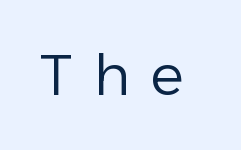
Someone cranked the tracking dial way up on this one. Has an underline been added? It has not. No italicization has been applied; the sample stays upright. You could not count columns in this text — the font is proportionally spaced. No extra ink here — the face is not bold.
